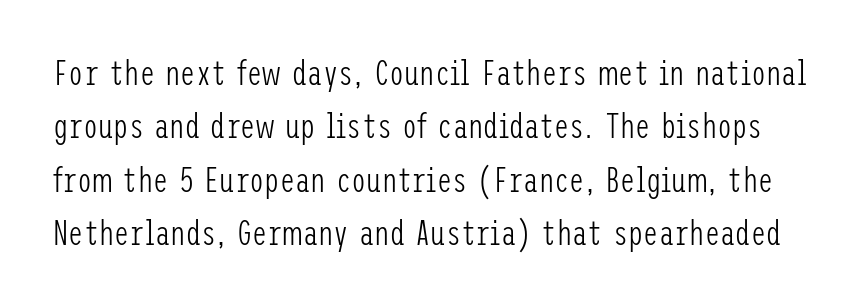
If you drew a line through each stem, it would be perfectly vertical. Leading matches the norm, producing a regular column. This reads as an unemphasized weight, regular at the heaviest. Classification — sans serif. Each row of text sits above clean, open space. Is the letter spacing exaggerated? No — it looks like the ordinary default.
